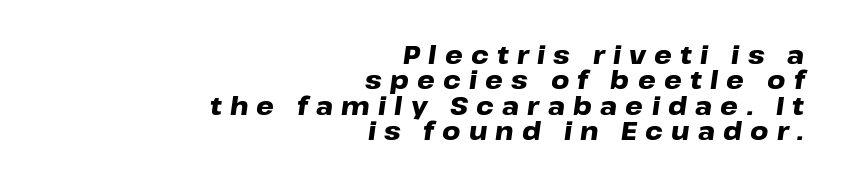
Line ends are locked; line starts wander. Leading is clearly below the norm, producing a dense column. This is heavy type, rendered in bold. Decoration check: the copy has no underline.
